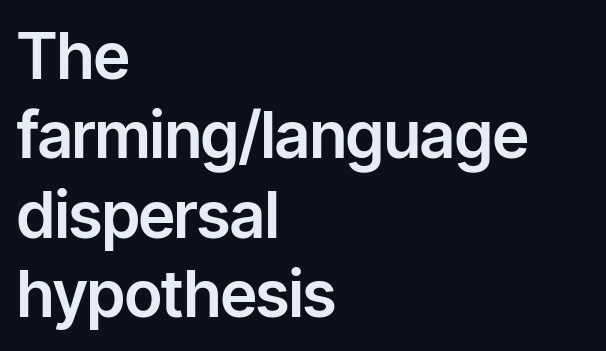
Clear beneath every line of the passage. The letters stand straight up with perfectly vertical stems. Letterform terminals end flat and unadorned throughout the passage. Glyph-to-glyph distance matches everyday printed text. Leftover space on each line is placed entirely after the last word.
